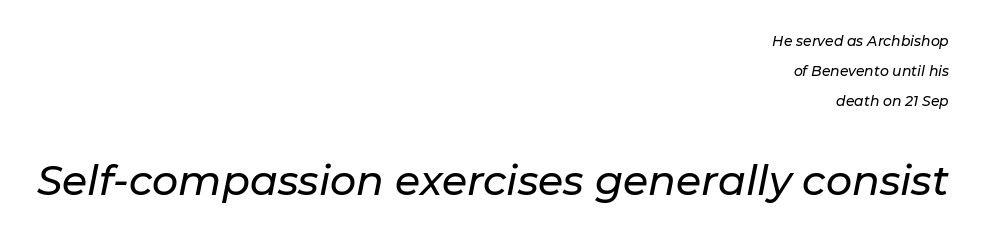
Baseline-to-baseline distance is far greater than the letter height. Character widths vary here, with narrow letters taking less room than wide ones. Whoever set this made the second block the dominant, larger element. Nothing unusual about the tracking: characters are spaced as the font intends. Slanted lettering throughout.
